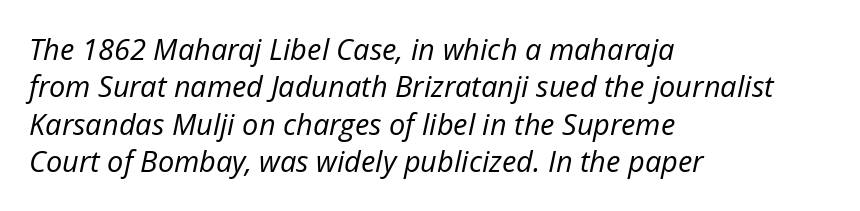
The image shows 29 px regular-weight type, italic (leaning right); set left-aligned, normal line spacing (1.29x), normal letter spacing, not underlined; low stroke contrast and a medium x-height.
